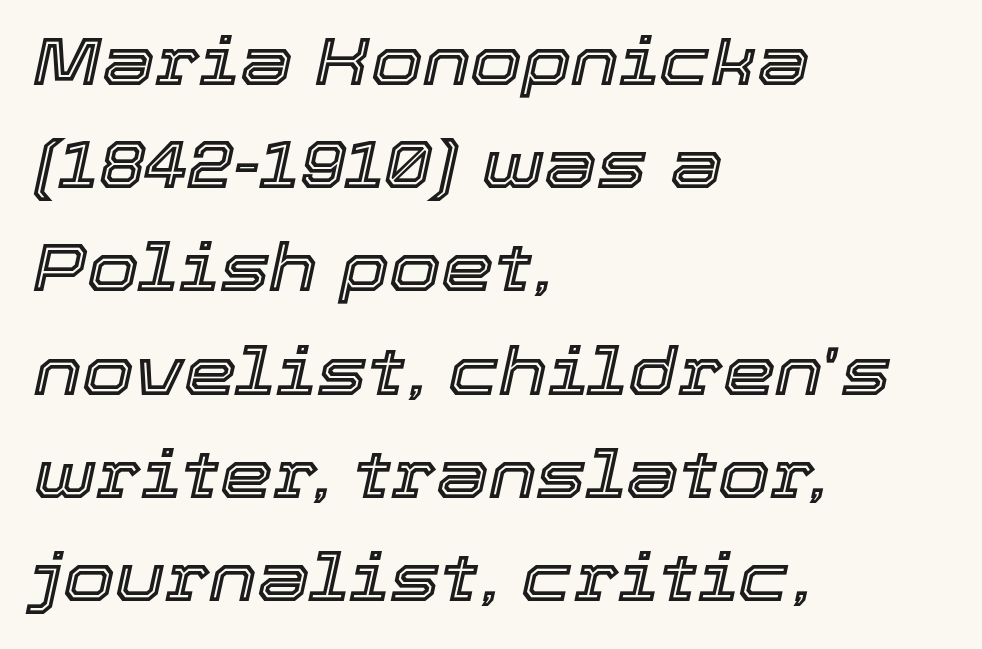
Q: Is the text italic (slanted)? A: Yes, it leans right by about 12 degrees.
Q: Is the text underlined? A: No.
Q: How is the paragraph aligned? A: Left-aligned.
Q: Is the spacing between letters normal or unusually wide? A: Normal.
Q: Is the spacing between lines tight, normal or loose? A: Normal.
Q: Width (condensed, normal, or wide)? A: Normal.
Q: x-height? A: Medium.
Q: Monospaced? A: No.
